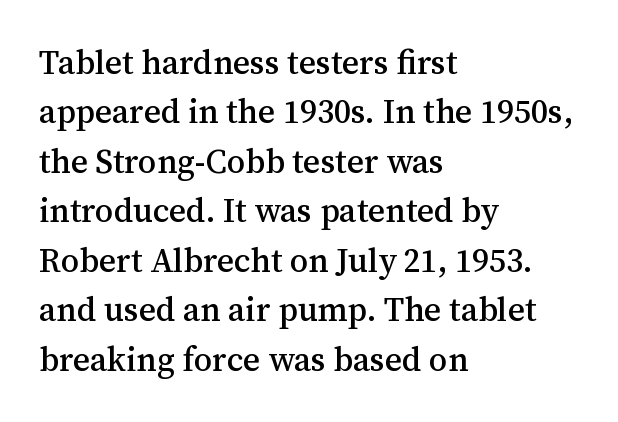
The image shows 33 px serif type, upright; set left-aligned, normal line spacing (1.5x), normal letter spacing, not underlined; medium stroke contrast and a medium x-height.
